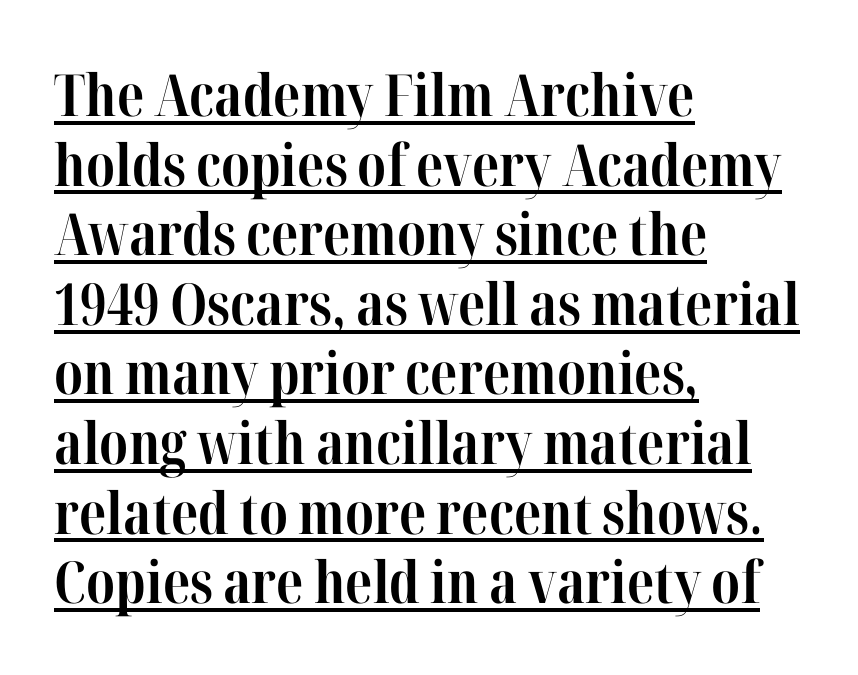
{"serif": "yes", "italic": "no", "bold": "yes", "weight": "bold", "width": "condensed", "stroke_contrast": "high", "x_height": "medium", "monospaced": "no", "underline": "yes", "align": "left", "line_spacing_ratio": 1.2, "letter_spacing": "normal", "letter_spacing_em": 0.0, "glyph_px": 58}
